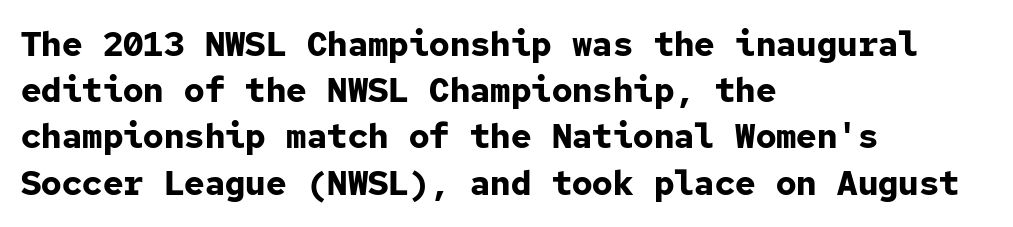
Q: Is the text bold? A: Yes.
Q: Is the text italic (slanted)? A: No, it is upright.
Q: Is the typeface a serif or a sans-serif typeface? A: Sans-serif.
Q: Is the text underlined? A: No.
Q: How is the paragraph aligned? A: Left-aligned.
Q: Is the spacing between letters normal or unusually wide? A: Normal.
Q: Is the spacing between lines tight, normal or loose? A: Normal.
Q: Width (condensed, normal, or wide)? A: Normal.
Q: Stroke contrast? A: Low.
Q: x-height? A: Medium.
Q: Monospaced? A: Yes.
